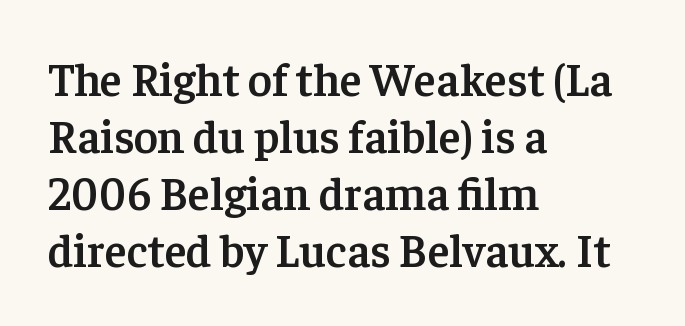
Q: Is the text bold? A: Semi-bold.
Q: Is the text italic (slanted)? A: No, it is upright.
Q: Is the typeface a serif or a sans-serif typeface? A: Serif.
Q: Is the text underlined? A: No.
Q: How is the paragraph aligned? A: Left-aligned.
Q: Is the spacing between letters normal or unusually wide? A: Normal.
Q: Width (condensed, normal, or wide)? A: Normal.
Q: Stroke contrast? A: Low.
Q: x-height? A: Medium.
Q: Monospaced? A: No.
